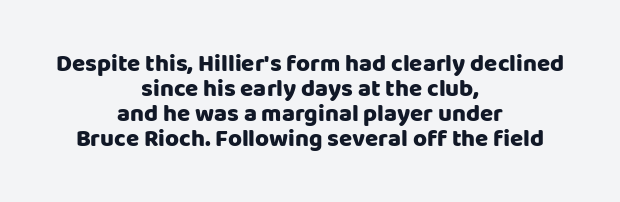
The paragraph shown floats in the horizontal middle. Quick note: not italic, upright. Any mark beneath the type? The region is blank. You could call the tracking neutral — neither tight nor loose. The designer dialed line spacing down below the default.
